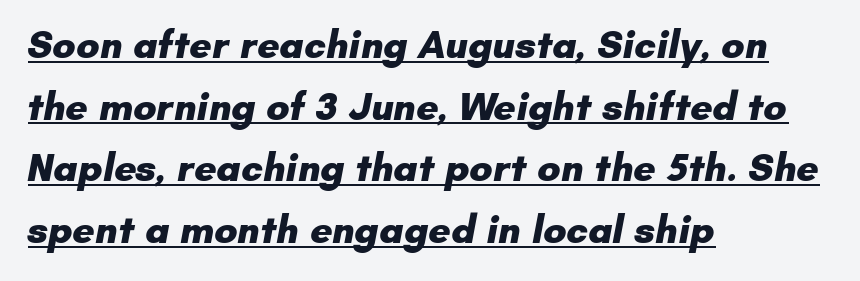
These lines are rendered in a variable-pitch font. Does extra space separate the letters? No, they use regular spacing. The glyphs in this specimen are sans serif. The typesetter has applied underlining to the passage shown. The letters are bold, with thick, heavy strokes.
